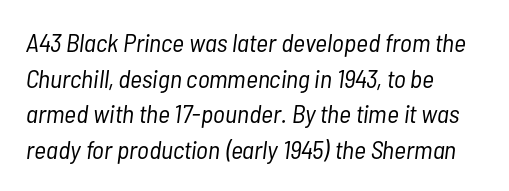
Q: Is the text bold? A: No.
Q: Is the text italic (slanted)? A: Yes, it leans right by about 7 degrees.
Q: Is the text underlined? A: No.
Q: How is the paragraph aligned? A: Left-aligned.
Q: Is the spacing between letters normal or unusually wide? A: Normal.
Q: Is the spacing between lines tight, normal or loose? A: Normal.
